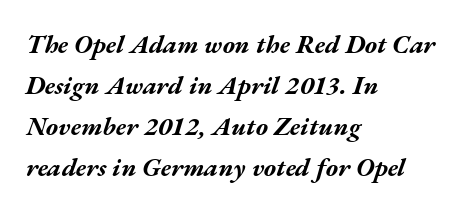
A full-strength bold gives these letters their thick strokes. Notice how the passage keeps a crisp vertical edge on the left only. Quick note: interline space is typical. Slanted lettering throughout.
